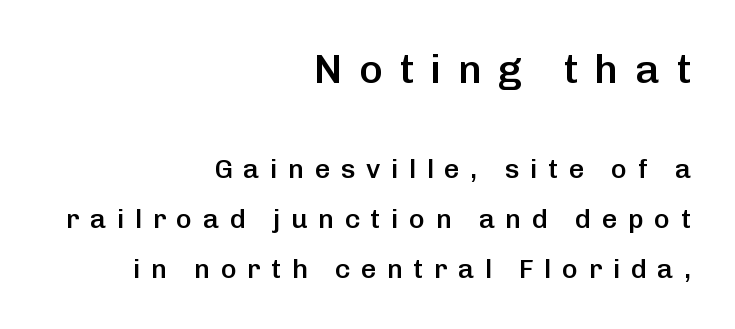
The image shows 41 px semibold sans-serif type, upright; set right-aligned, line spacing 1.84x, unusually wide letter spacing (+0.39 em), not underlined; the first (top) block is 1.52x larger; low stroke contrast and a medium x-height.
